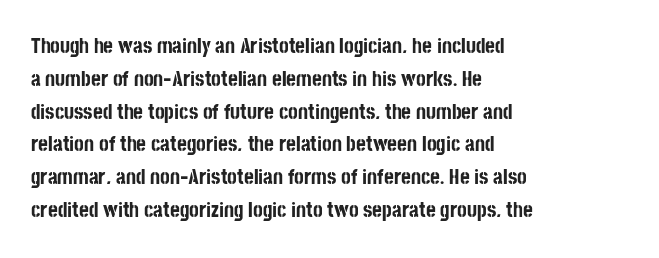
Weight check: bold — yes, fully. This rendering features lettering with no underline. This is the regular roman posture of the typeface. Is there much room between lines? A standard amount, neither cramped nor airy. No extra tracking has been applied to these lines. The rag falls on the right side of this text block.
